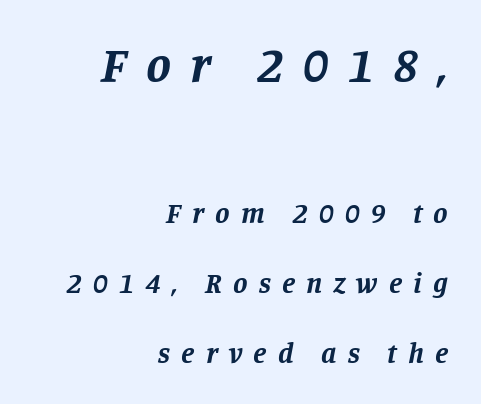
The image shows 50 px bold serif type, italic (leaning right); set right-aligned, loose line spacing (2.42x), unusually wide letter spacing (+0.39 em), not underlined; the first (top) block is 1.72x larger; low stroke contrast and a large x-height.
